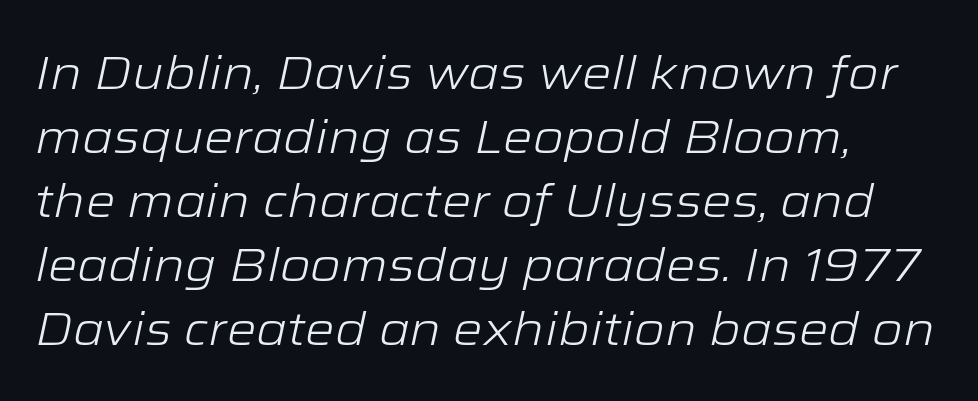
Q: Is the text bold? A: No.
Q: Is the text italic (slanted)? A: Yes, it leans right by about 12 degrees.
Q: Is the text underlined? A: No.
Q: How is the paragraph aligned? A: Left-aligned.
Q: Is the spacing between letters normal or unusually wide? A: Normal.
Q: Is the spacing between lines tight, normal or loose? A: Normal.
Q: Width (condensed, normal, or wide)? A: Wide.
Q: Stroke contrast? A: Low.
Q: x-height? A: Medium.
Q: Monospaced? A: No.
